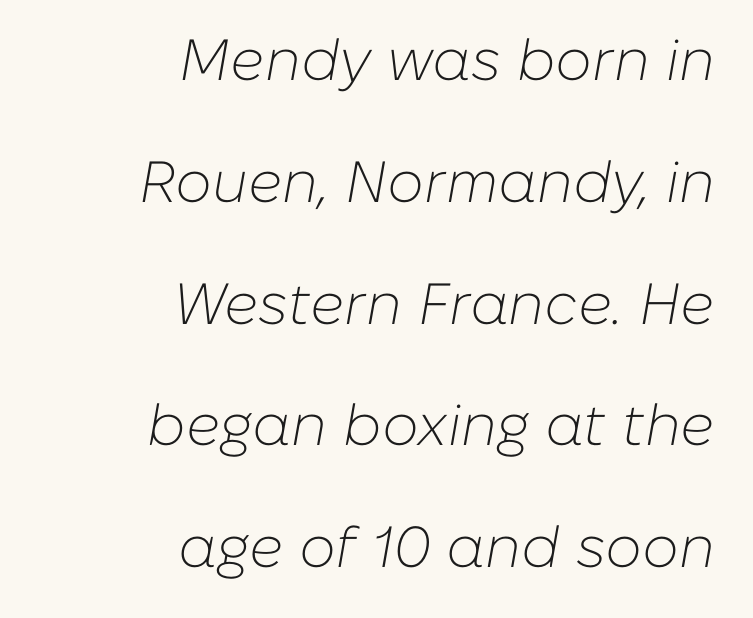
{"italic": "yes", "lean": "right", "slant_degrees": 10, "bold": "no", "weight": "light", "width": "normal", "stroke_contrast": "low", "x_height": "medium", "monospaced": "no", "underline": "no", "align": "right", "line_spacing": "loose", "line_spacing_ratio": 2.1, "letter_spacing": "normal", "letter_spacing_em": 0.0, "glyph_px": 58}
